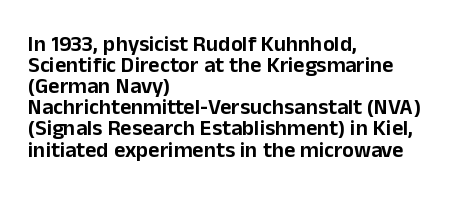
The designer dialed line spacing down below the default. The gaps between neighbouring characters are ordinary and unremarkable. Check the space under the baseline: it is left empty. This sample uses an upright cut, with every glyph sitting square on the baseline. Short and long lines alike share a common starting point at left.
